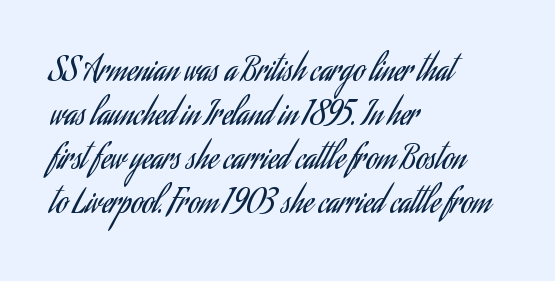
{"serif": "no", "bold": "no", "weight": "regular", "width": "condensed", "stroke_contrast": "low", "x_height": "small", "monospaced": "no", "underline": "no", "align": "left", "line_spacing": "normal", "line_spacing_ratio": 1.38, "letter_spacing": "normal", "letter_spacing_em": 0.0, "glyph_px": 32}
